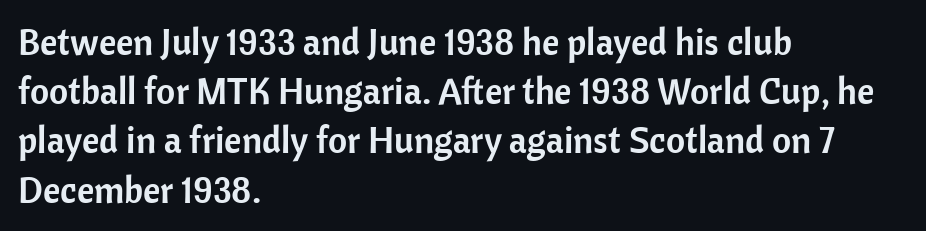
The paragraph has a hard left edge and a soft right edge. The letters advance in unequal steps, a hallmark of proportional type. Honestly, there is no underline to notice here at all. Does extra space separate the letters? No, they use regular spacing. Line spacing here is normal. A sans-serif font was chosen for this passage.
